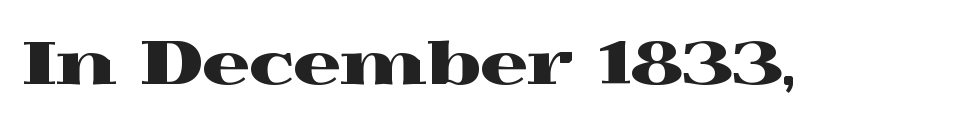
Q: Is the text italic (slanted)? A: No, it is upright.
Q: Is the typeface a serif or a sans-serif typeface? A: Serif.
Q: Is the text underlined? A: No.
Q: Is the spacing between letters normal or unusually wide? A: Normal.
Q: Width (condensed, normal, or wide)? A: Wide.
Q: x-height? A: Medium.
Q: Monospaced? A: No.
